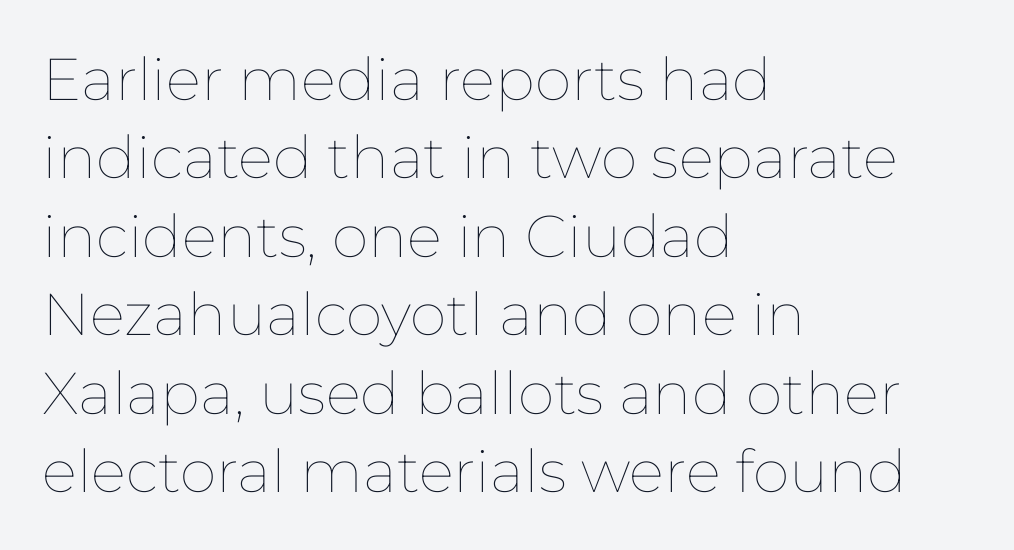
Q: Is the text bold? A: No.
Q: Is the text italic (slanted)? A: No, it is upright.
Q: Is the text underlined? A: No.
Q: How is the paragraph aligned? A: Left-aligned.
Q: Is the spacing between letters normal or unusually wide? A: Normal.
Q: Is the spacing between lines tight, normal or loose? A: Normal.
Q: Width (condensed, normal, or wide)? A: Normal.
Q: Stroke contrast? A: Low.
Q: x-height? A: Medium.
Q: Monospaced? A: No.
